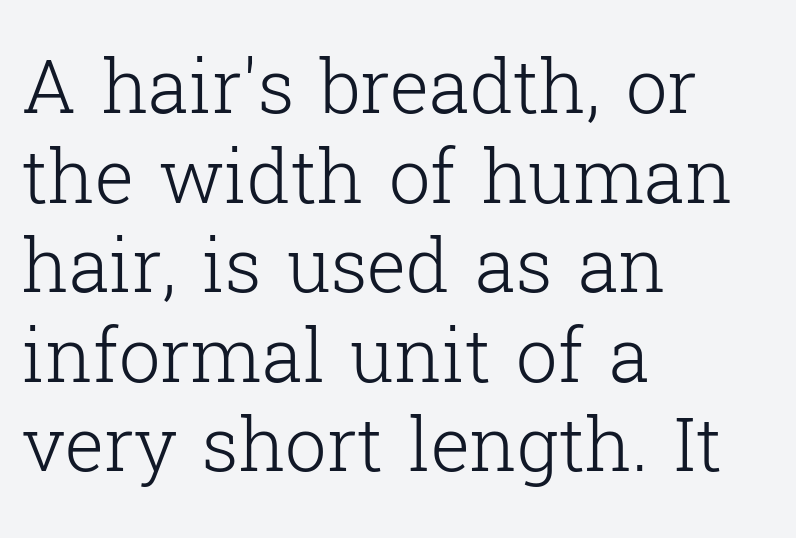
{"serif": "yes", "italic": "no", "bold": "no", "weight": "light", "width": "normal", "stroke_contrast": "low", "x_height": "medium", "monospaced": "no", "underline": "no", "align": "left", "line_spacing_ratio": 1.21, "letter_spacing": "normal", "letter_spacing_em": 0.0, "glyph_px": 74}
